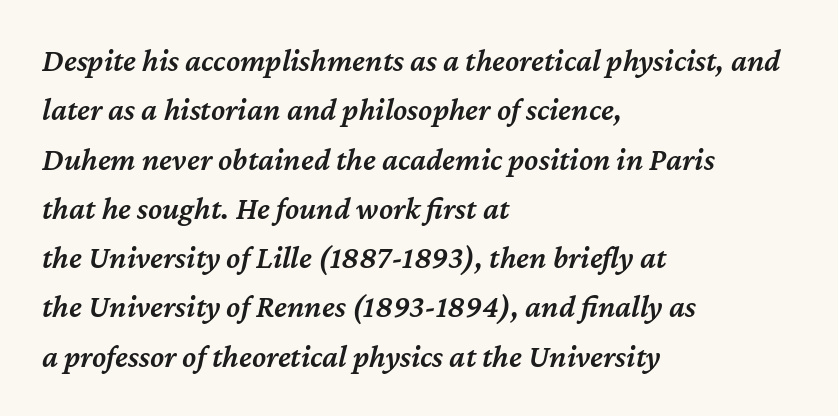
{"italic": "yes", "lean": "right", "slant_degrees": 12, "bold": "semi", "weight": "semibold", "width": "normal", "stroke_contrast": "medium", "x_height": "medium", "monospaced": "no", "underline": "no", "align": "left", "line_spacing": "normal", "line_spacing_ratio": 1.54, "letter_spacing": "normal", "letter_spacing_em": 0.0, "glyph_px": 32}
